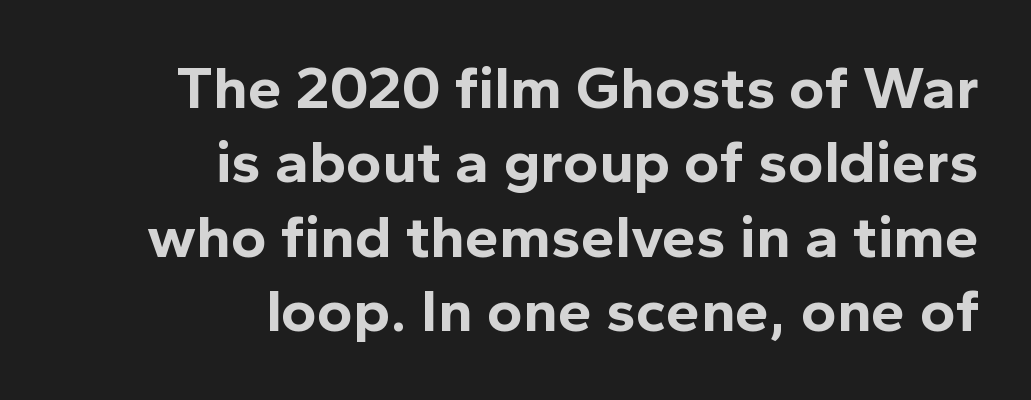
{"serif": "no", "italic": "no", "bold": "yes", "weight": "bold", "width": "normal", "x_height": "medium", "monospaced": "no", "underline": "no", "align": "right", "line_spacing_ratio": 1.22, "letter_spacing": "normal", "letter_spacing_em": 0.0, "glyph_px": 61}
